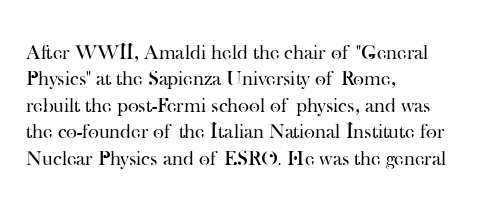
Q: Is the text bold? A: No.
Q: Is the text italic (slanted)? A: No, it is upright.
Q: Is the text underlined? A: No.
Q: How is the paragraph aligned? A: Left-aligned.
Q: Is the spacing between letters normal or unusually wide? A: Normal.
Q: Is the spacing between lines tight, normal or loose? A: Normal.
